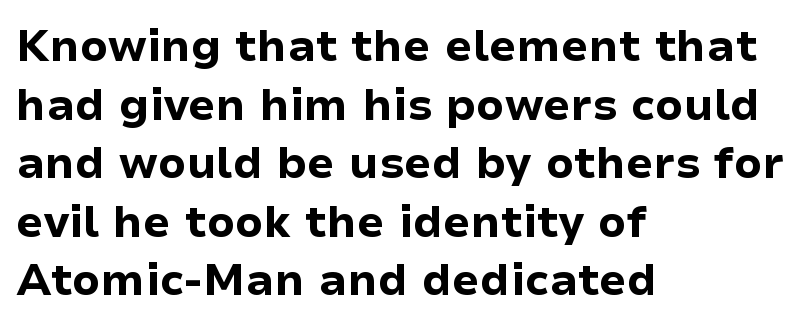
Q: Is the text bold? A: Yes.
Q: Is the text italic (slanted)? A: No, it is upright.
Q: Is the typeface a serif or a sans-serif typeface? A: Sans-serif.
Q: Is the text underlined? A: No.
Q: How is the paragraph aligned? A: Left-aligned.
Q: Is the spacing between letters normal or unusually wide? A: Normal.
Q: Is the spacing between lines tight, normal or loose? A: Normal.
Q: Width (condensed, normal, or wide)? A: Normal.
Q: Stroke contrast? A: Low.
Q: x-height? A: Medium.
Q: Monospaced? A: No.
